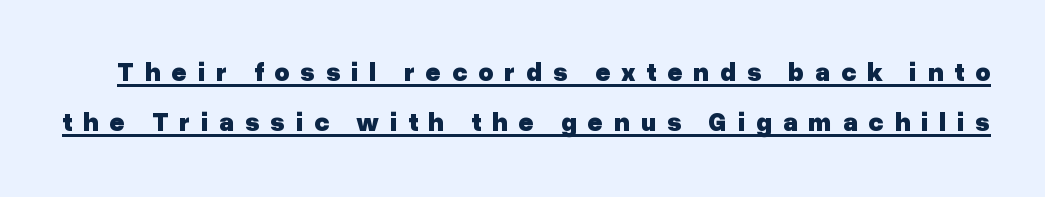
{"italic": "no", "bold": "yes", "underline": "yes", "line_spacing": "loose", "line_spacing_ratio": 1.93, "letter_spacing": "wide", "letter_spacing_em": 0.42, "glyph_px": 26}
